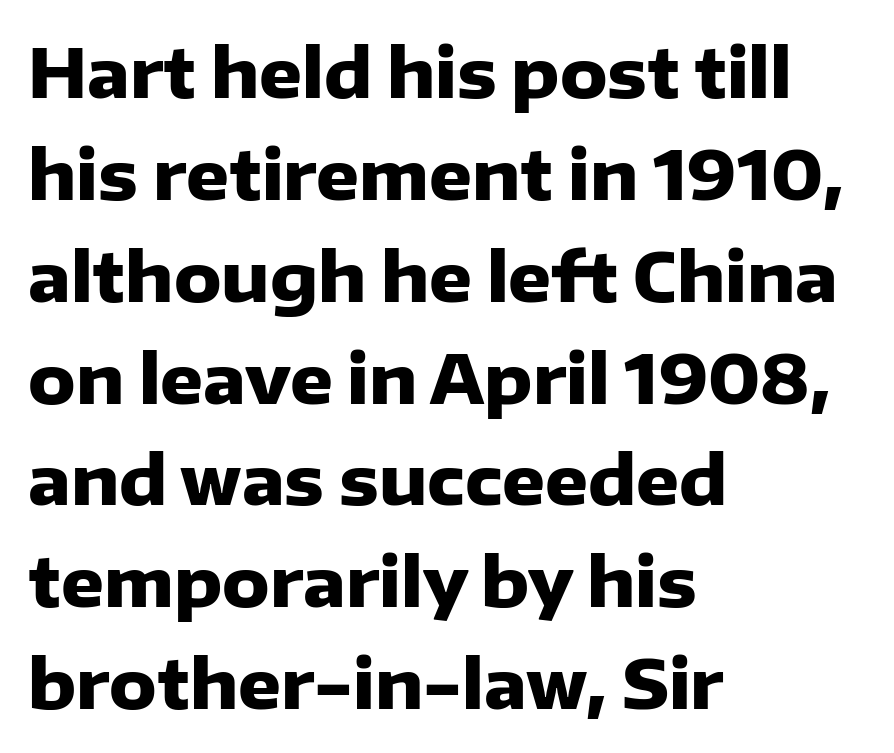
Q: Is the text bold? A: Yes.
Q: Is the text italic (slanted)? A: No, it is upright.
Q: Is the typeface a serif or a sans-serif typeface? A: Sans-serif.
Q: Is the text underlined? A: No.
Q: How is the paragraph aligned? A: Left-aligned.
Q: Is the spacing between letters normal or unusually wide? A: Normal.
Q: Is the spacing between lines tight, normal or loose? A: Normal.
Q: Width (condensed, normal, or wide)? A: Normal.
Q: Stroke contrast? A: Low.
Q: x-height? A: Medium.
Q: Monospaced? A: No.
